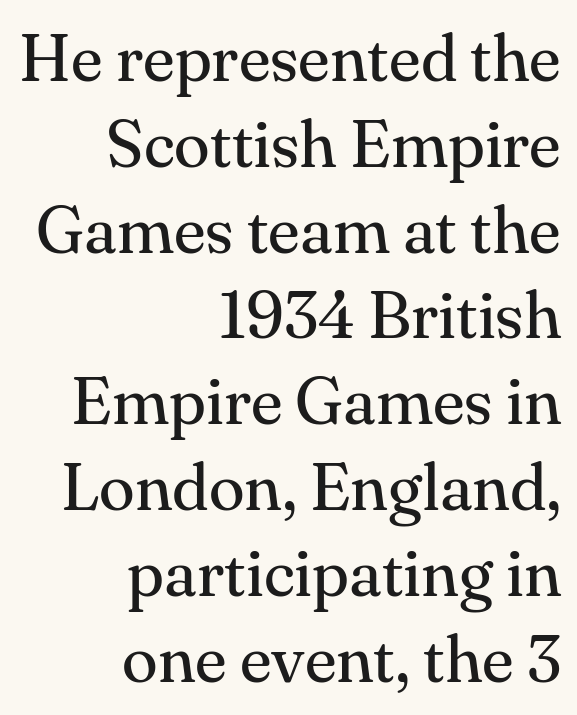
Is the letter spacing exaggerated? No — it looks like the ordinary default. Glance below the letters and you will spot only blank space. Yep, those are serifs on the letters. The passage shown is typed in a proportional face where columns would drift. Horizontal bands of white between lines are of average thickness.
